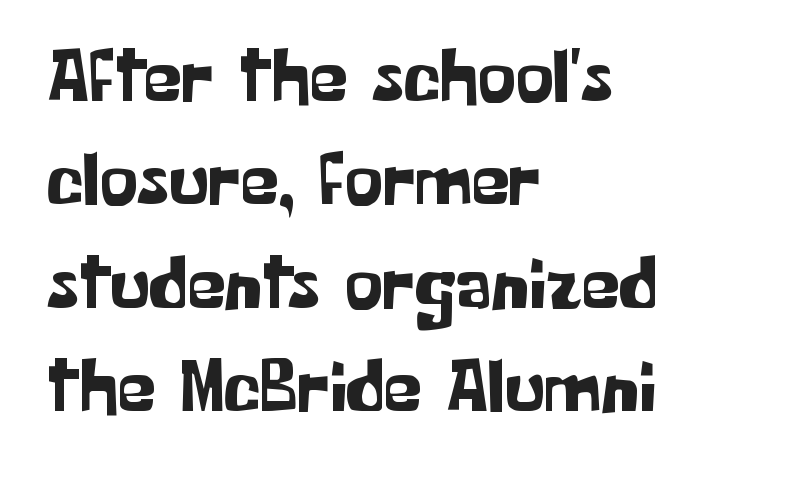
The image shows 76 px sans-serif type, upright; set left-aligned, normal line spacing (1.36x), normal letter spacing, not underlined; low stroke contrast and a medium x-height.
